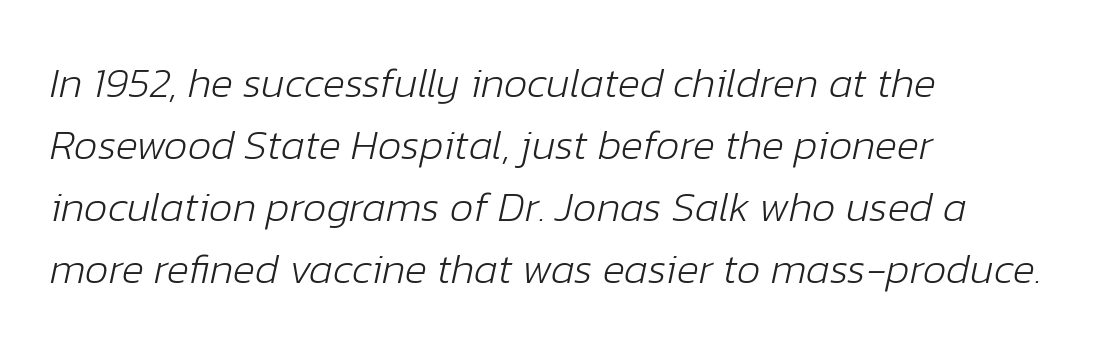
Looks like regular typesetting: each glyph gets only the width it needs. Regular leading. Left-aligned paragraph, ragged on the right. Each row of text sits above clean, open space. Tracking value appears to be zero — textbook default spacing.
